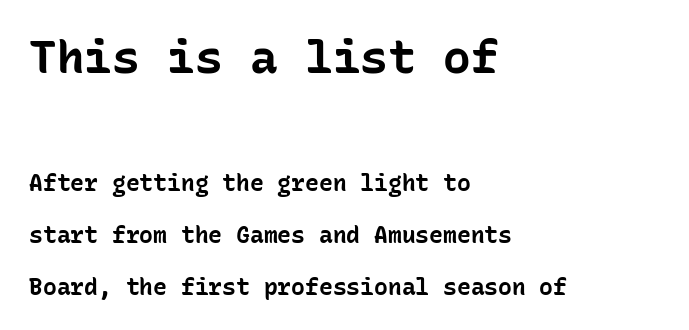
Q: Is the text bold? A: Yes.
Q: Is the text italic (slanted)? A: No, it is upright.
Q: Is the typeface a serif or a sans-serif typeface? A: Sans-serif.
Q: Is the text underlined? A: No.
Q: How is the paragraph aligned? A: Left-aligned.
Q: Is the spacing between letters normal or unusually wide? A: Normal.
Q: Is the spacing between lines tight, normal or loose? A: Loose.
Q: Which block of text is set in a larger size, the first (top) or the second (bottom)? A: The first (top) one.
Q: Width (condensed, normal, or wide)? A: Normal.
Q: Stroke contrast? A: Low.
Q: x-height? A: Medium.
Q: Monospaced? A: Yes.
